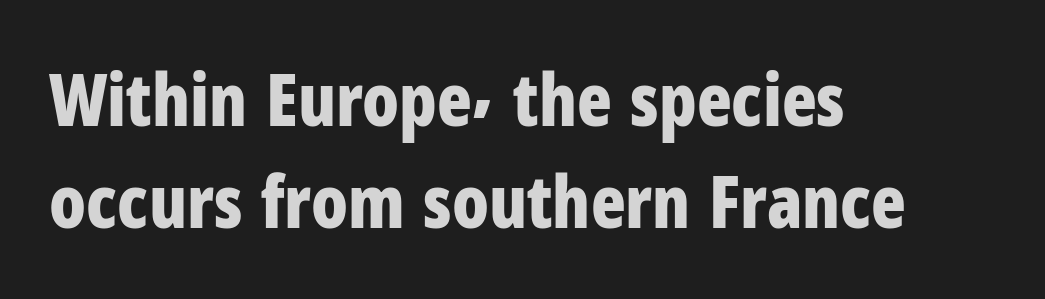
{"serif": "no", "italic": "no", "bold": "yes", "weight": "bold", "width": "condensed", "stroke_contrast": "low", "x_height": "medium", "monospaced": "no", "underline": "no", "align": "left", "line_spacing": "normal", "line_spacing_ratio": 1.41, "letter_spacing": "normal", "letter_spacing_em": 0.0, "glyph_px": 72}
